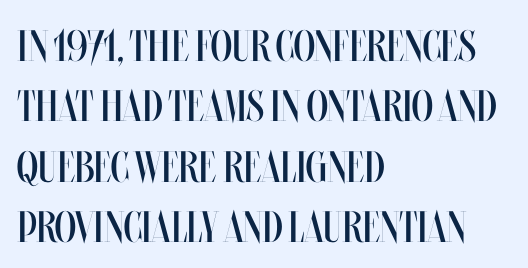
The image shows 44 px regular-weight, condensed type, upright; set left-aligned, normal line spacing (1.37x), normal letter spacing, not underlined; medium stroke contrast and a large x-height.
